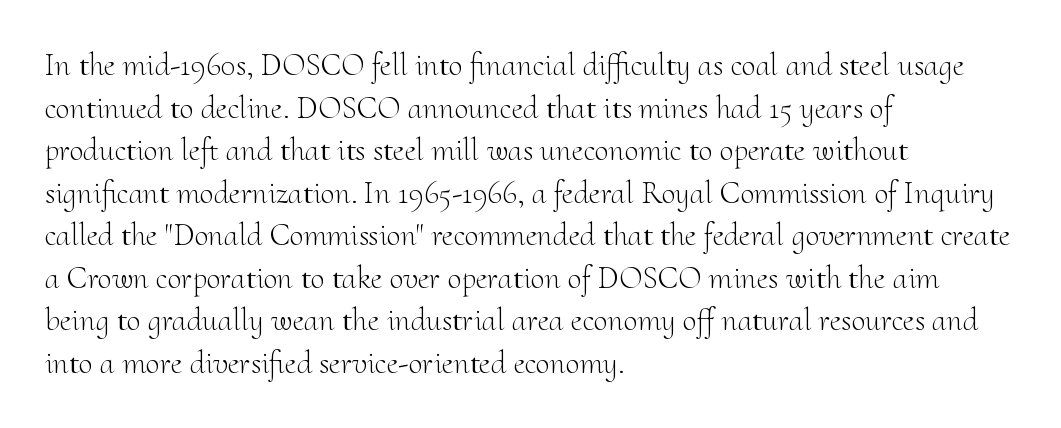
{"serif": "yes", "italic": "no", "bold": "no", "weight": "light", "width": "normal", "stroke_contrast": "medium", "x_height": "small", "monospaced": "no", "underline": "no", "align": "left", "line_spacing": "normal", "line_spacing_ratio": 1.33, "letter_spacing": "normal", "letter_spacing_em": 0.0, "glyph_px": 32}
